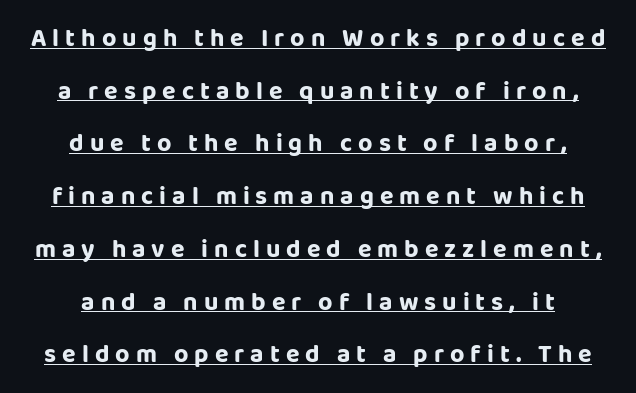
Vertically, the passage feels expansive, rows floating well apart. This sample carries an underscore along the baseline area. The compositor balanced each line on the midline. The gaps between neighbouring characters are conspicuously large. The axis of the letterforms is exactly vertical.
